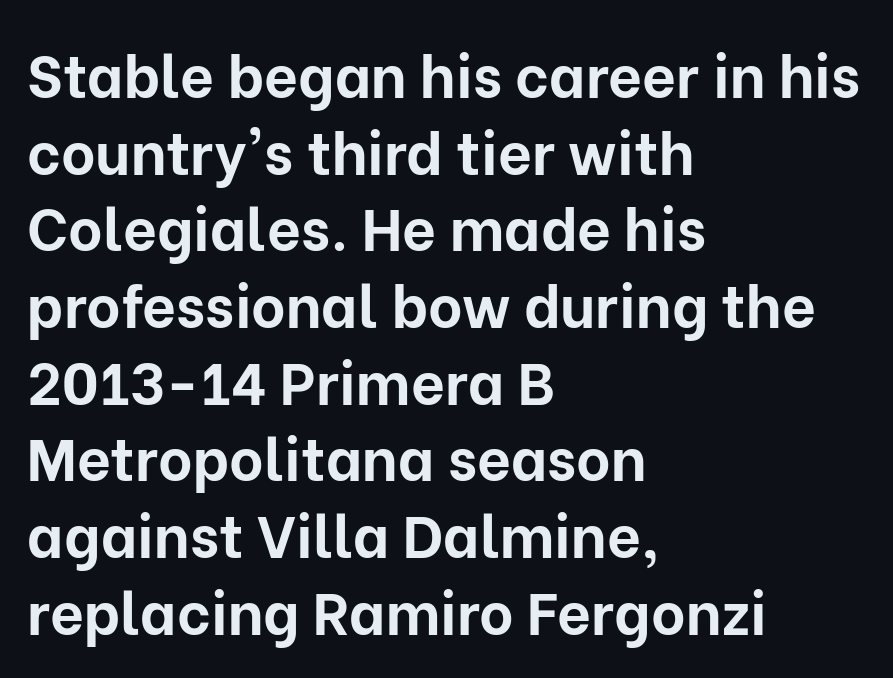
Q: Is the text bold? A: Yes.
Q: Is the text italic (slanted)? A: No, it is upright.
Q: Is the typeface a serif or a sans-serif typeface? A: Sans-serif.
Q: Is the text underlined? A: No.
Q: How is the paragraph aligned? A: Left-aligned.
Q: Is the spacing between letters normal or unusually wide? A: Normal.
Q: Is the spacing between lines tight, normal or loose? A: Normal.
Q: Width (condensed, normal, or wide)? A: Normal.
Q: Stroke contrast? A: Low.
Q: x-height? A: Medium.
Q: Monospaced? A: No.
